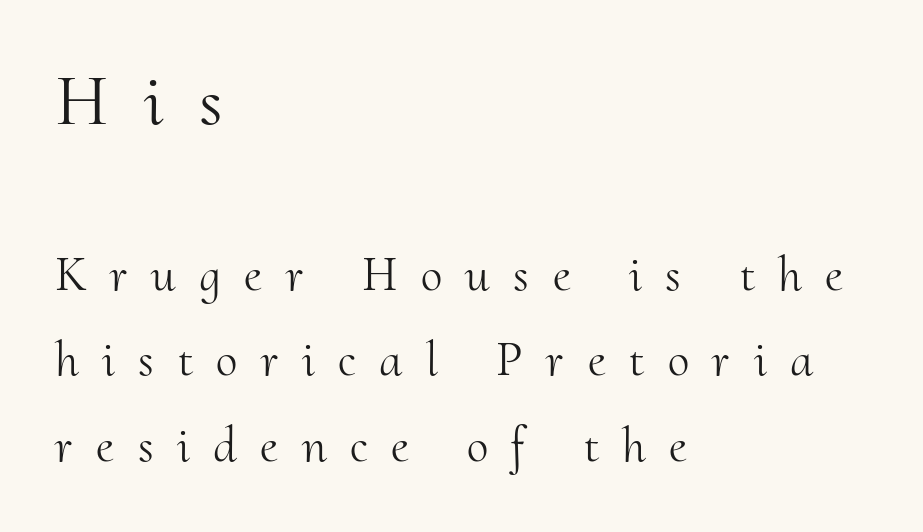
The type family on display is of the serif kind. Style check: upright. If you drew a ruler down the left edge, every line would touch it. The letters advance in unequal steps, a hallmark of proportional type. Scale decreases going downward across the two blocks.
